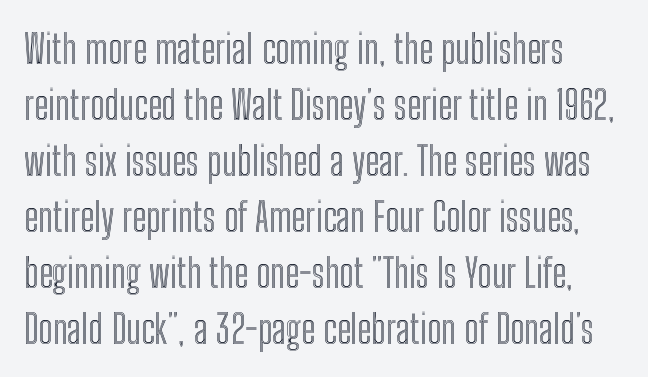
The image shows 40 px condensed type, upright; set left-aligned, normal line spacing (1.4x), normal letter spacing, not underlined; a medium x-height.
